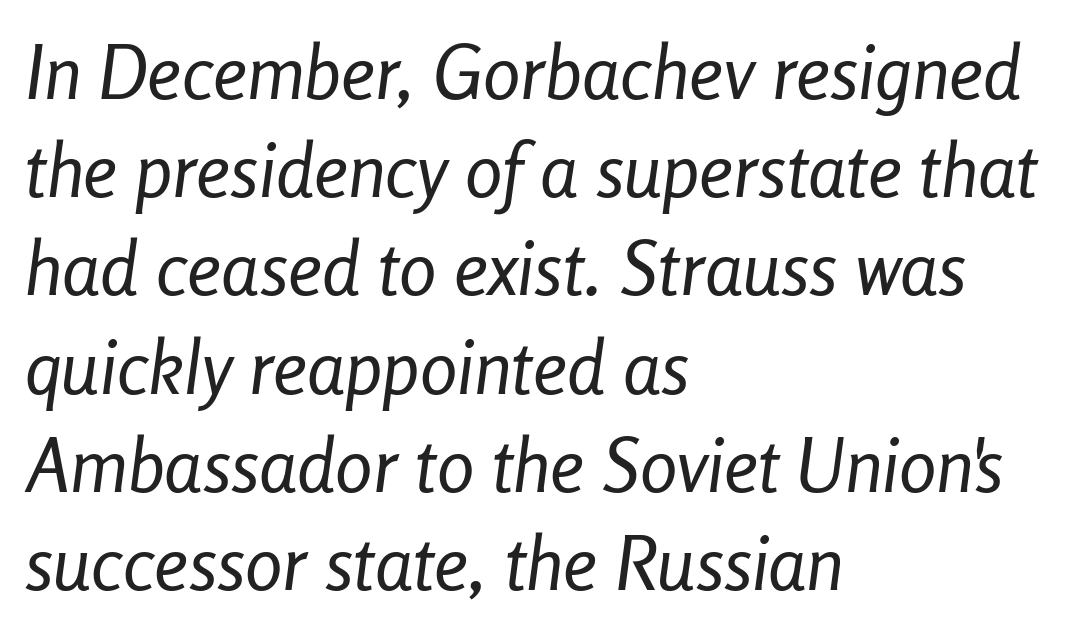
{"italic": "yes", "lean": "right", "slant_degrees": 8, "bold": "no", "weight": "regular", "width": "condensed", "stroke_contrast": "low", "x_height": "medium", "monospaced": "no", "underline": "no", "align": "left", "line_spacing": "normal", "line_spacing_ratio": 1.31, "letter_spacing": "normal", "letter_spacing_em": 0.0, "glyph_px": 75}
